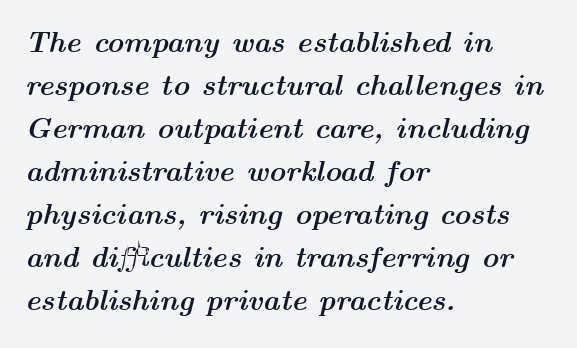
{"italic": "yes", "lean": "right", "slant_degrees": 14, "bold": "yes", "weight": "semibold", "width": "wide", "stroke_contrast": "medium", "x_height": "medium", "monospaced": "no", "underline": "no", "align": "left", "line_spacing": "normal", "line_spacing_ratio": 1.48, "letter_spacing": "normal", "letter_spacing_em": 0.0, "glyph_px": 29}
